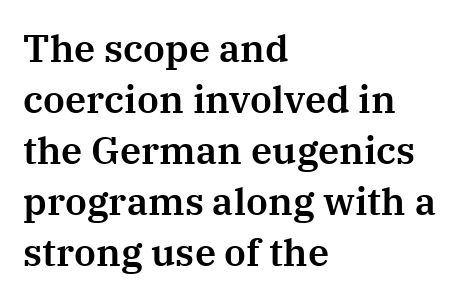
To sum up the face: it has serifs. Here the designer chose a conventional face with non-uniform glyph widths. Descenders are the only things crossing below the line. In terms of leading, this rendering sits right in the middle. Teacher's note: observe the even left margin — that is flush-left alignment.
